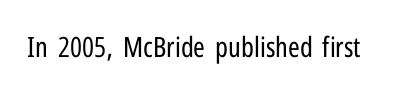
The image shows 28 px regular-weight, condensed sans-serif type, upright; set normal letter spacing, not underlined; low stroke contrast and a medium x-height.
